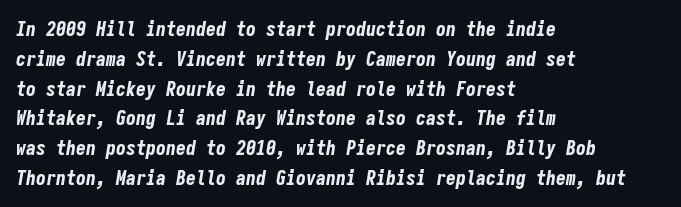
Letter spacing: default. Does the leading feel generous? No, just average. Observe the lean: these are italic letterforms. These lines carry a lot of weight — the face is fully bold. Descenders are the only things crossing below the line. This rendering uses left alignment, leaving the right contour irregular.
